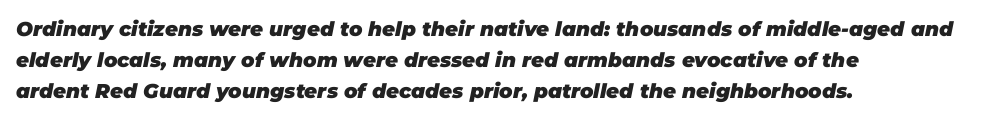
The image shows 20 px bold type, italic (leaning right); set left-aligned, normal line spacing (1.54x), normal letter spacing, not underlined.
